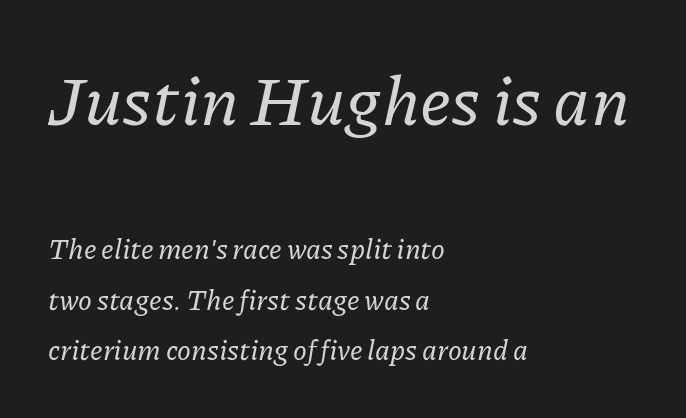
The image shows 69 px serif type, italic (leaning right); set left-aligned, line spacing 1.8x, normal letter spacing, not underlined; the first (top) block is 2.46x larger; low stroke contrast and a medium x-height.
